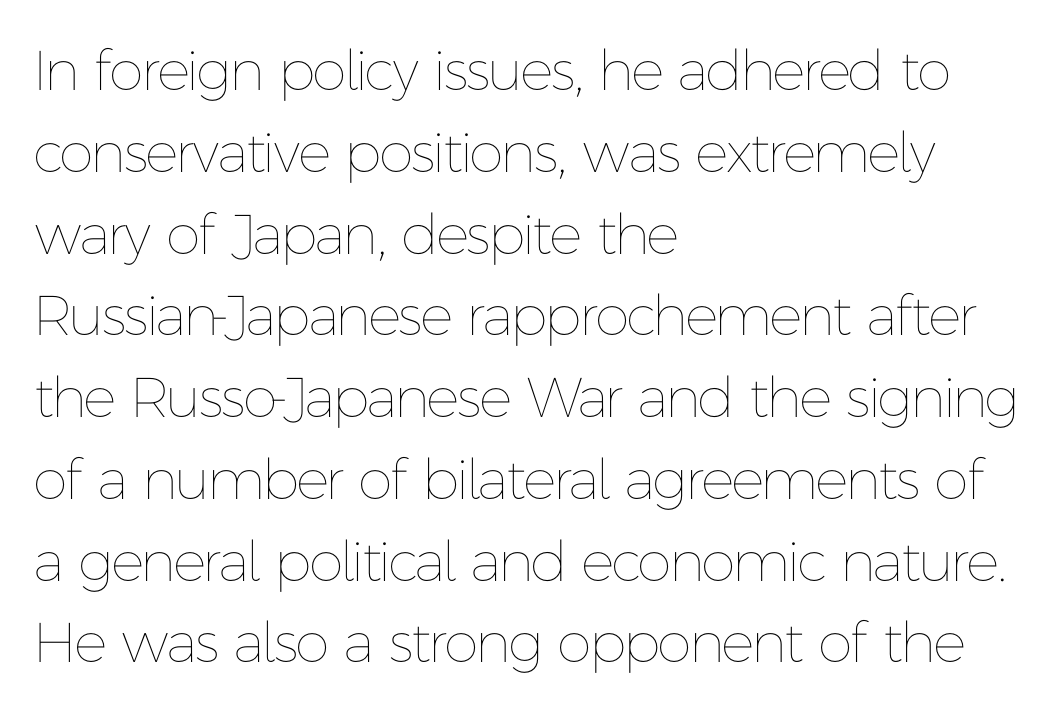
The image shows 56 px thin type, upright; set left-aligned, normal line spacing (1.46x), normal letter spacing, not underlined; low stroke contrast and a medium x-height.
